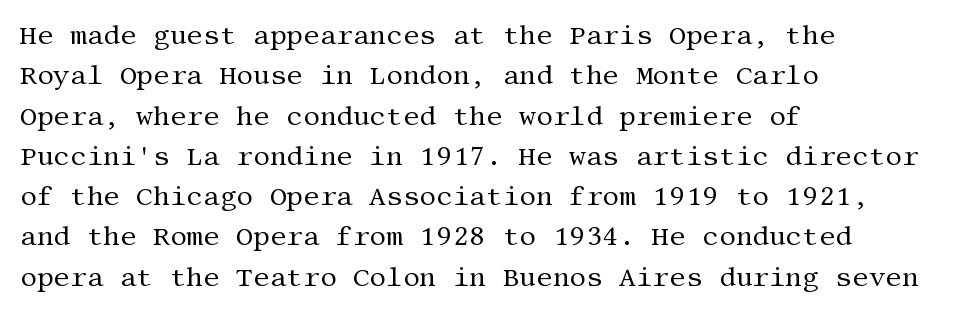
The image shows 26 px text type, upright; set left-aligned, normal line spacing (1.55x), normal letter spacing, not underlined.
